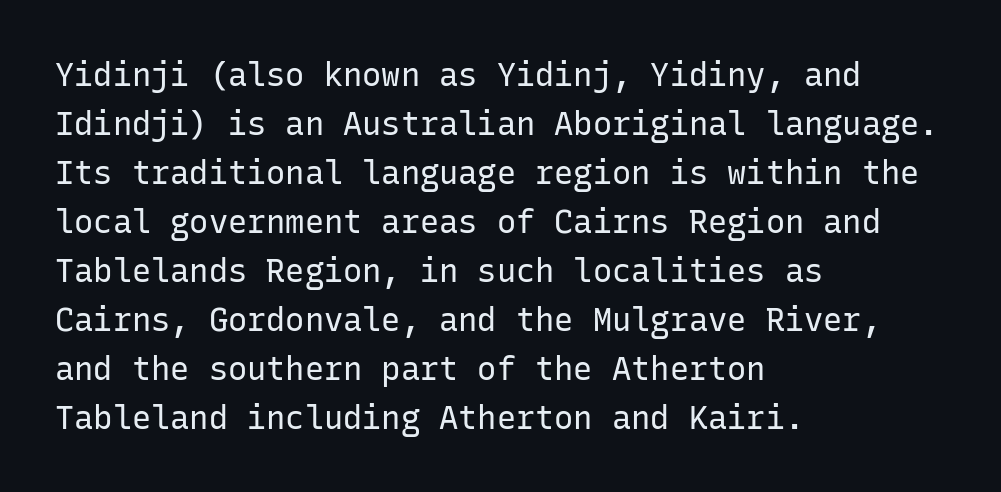
Regarding leading, the lines here are spaced in the standard way. These lines are composed in type without serifs. The passage shown is typed in a monospace face where columns stay perfectly aligned. Look at the tracking — it's just the regular setting, nothing added. Short and long lines alike share a common starting point at left. Vertical strokes here are truly vertical.
